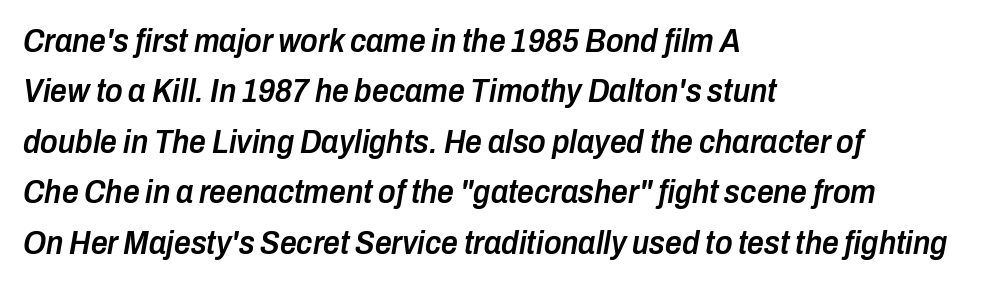
The image shows 33 px semibold, condensed type, italic (leaning right); set left-aligned, normal line spacing (1.53x), normal letter spacing, not underlined; low stroke contrast and a medium x-height.
